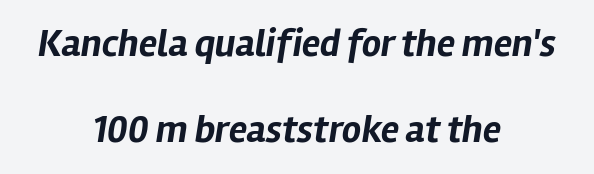
Q: Is the text bold? A: Yes.
Q: Is the text italic (slanted)? A: Yes, it leans right by about 12 degrees.
Q: Is the text underlined? A: No.
Q: How is the paragraph aligned? A: Centered.
Q: Is the spacing between letters normal or unusually wide? A: Normal.
Q: Is the spacing between lines tight, normal or loose? A: Loose.
Q: Width (condensed, normal, or wide)? A: Normal.
Q: Stroke contrast? A: Low.
Q: x-height? A: Medium.
Q: Monospaced? A: No.
